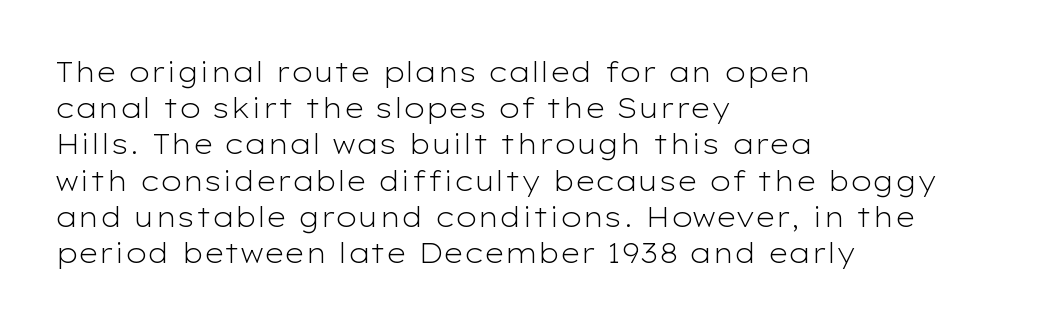
The strokes carry an ordinary text weight at most. Teacher's note: observe the even left margin — that is flush-left alignment. The lines sit at an ordinary, default distance from one another. Does extra space separate the letters? No, they use regular spacing. Posture: vertical. The specimen omits any rule beneath the text block's lines.
